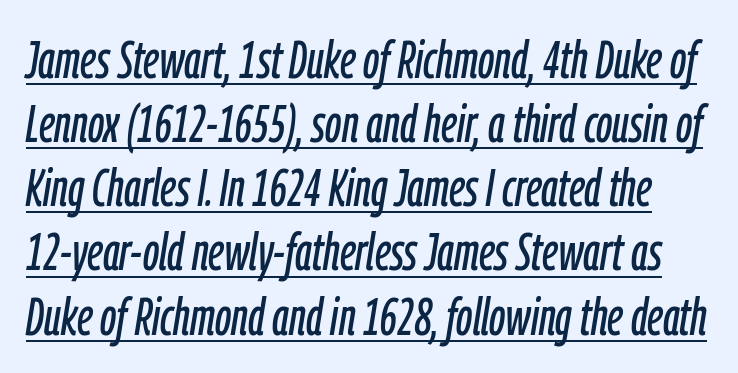
The letters advance in unequal steps, a hallmark of proportional type. The whole block is typeset with a tilt. Tracking value appears to be zero — textbook default spacing. The words here are underlined.
